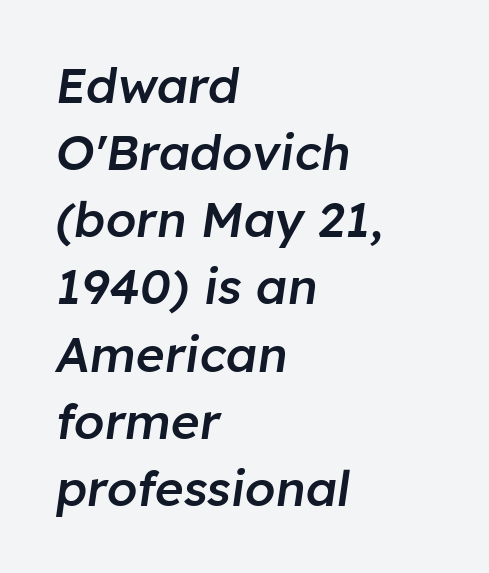
A typesetter would call this leading conventional body-copy spacing. The rag falls on the right side of this text block. The passage shown is typed in a proportional face where columns would drift. Tracking here is standard; glyphs follow each other at the usual distance.
